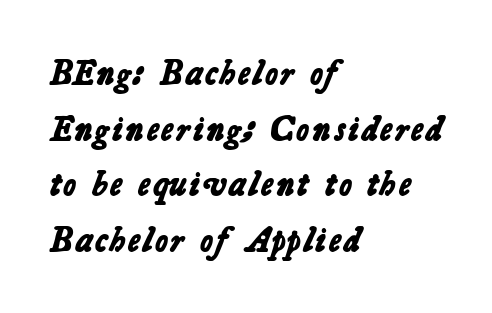
Q: Is the text bold? A: Yes.
Q: Is the typeface a serif or a sans-serif typeface? A: Sans-serif.
Q: Is the text underlined? A: No.
Q: How is the paragraph aligned? A: Left-aligned.
Q: Is the spacing between letters normal or unusually wide? A: Normal.
Q: Is the spacing between lines tight, normal or loose? A: Normal.
Q: Width (condensed, normal, or wide)? A: Normal.
Q: Stroke contrast? A: Low.
Q: x-height? A: Medium.
Q: Monospaced? A: No.
